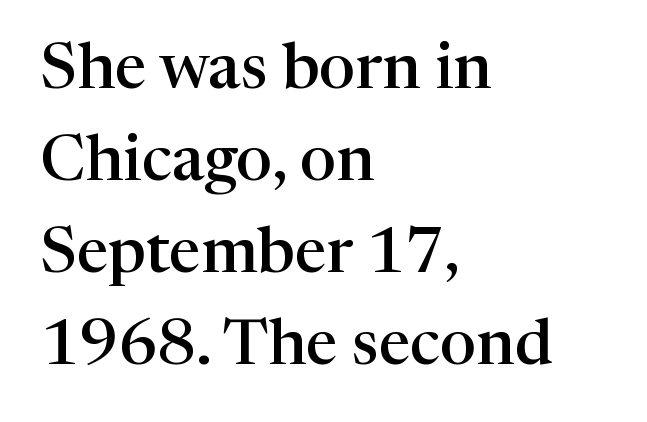
The letters stand straight up with perfectly vertical stems. Check the space under the baseline: it is left empty. Leading: standard. Serifs: yes, visible at the terminals of the letterforms.
